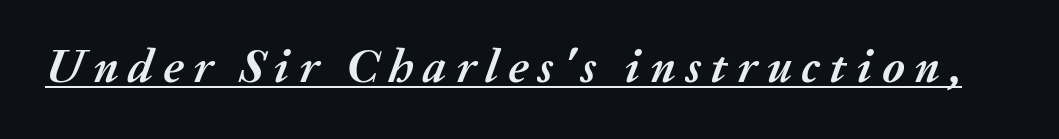
The image shows 48 px semibold type, italic (leaning right); set unusually wide letter spacing (+0.2 em), underlined; medium stroke contrast and a medium x-height.
